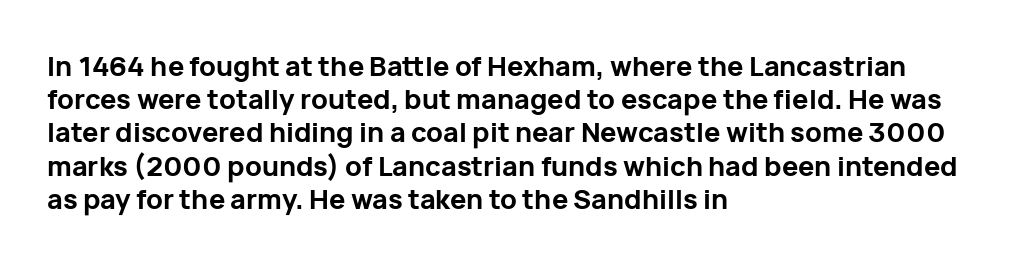
{"italic": "no", "bold": "yes", "underline": "no", "align": "left", "line_spacing_ratio": 1.23, "letter_spacing": "normal", "letter_spacing_em": 0.0, "glyph_px": 27}
